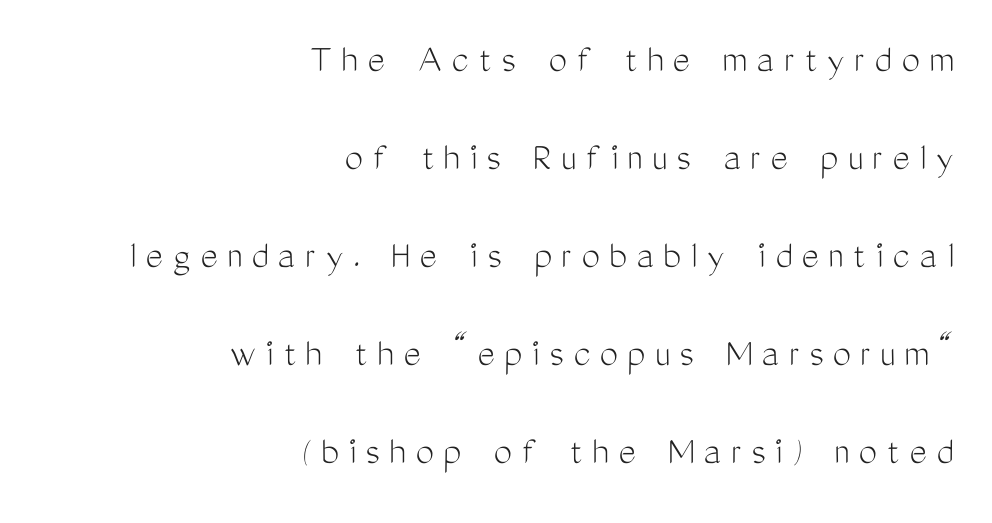
The image shows 41 px light, condensed sans-serif type, upright; set right-aligned, loose line spacing (2.39x), unusually wide letter spacing (+0.23 em), not underlined; medium stroke contrast and a medium x-height.
